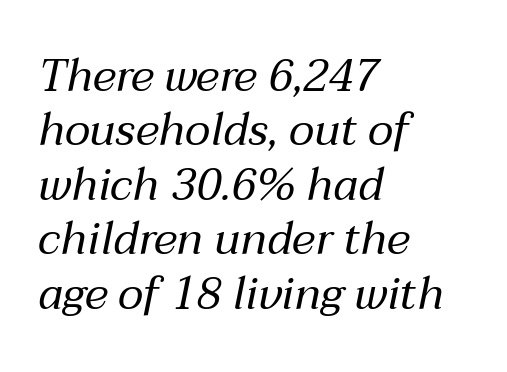
Q: Is the text bold? A: No.
Q: Is the text italic (slanted)? A: Yes, it leans right by about 12 degrees.
Q: Is the text underlined? A: No.
Q: How is the paragraph aligned? A: Left-aligned.
Q: Is the spacing between letters normal or unusually wide? A: Normal.
Q: Width (condensed, normal, or wide)? A: Normal.
Q: Stroke contrast? A: Medium.
Q: x-height? A: Medium.
Q: Monospaced? A: No.
